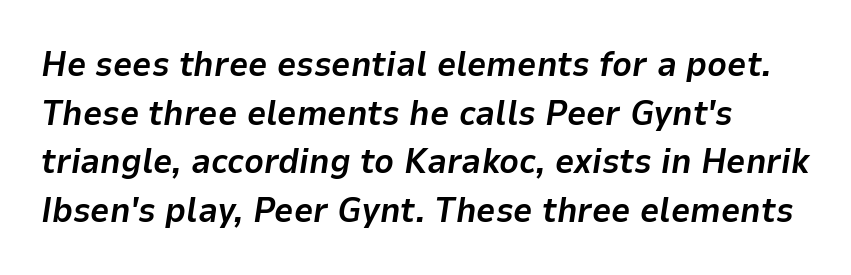
The image shows 34 px bold type, italic (leaning right); set left-aligned, normal line spacing (1.43x), normal letter spacing, not underlined; low stroke contrast and a medium x-height.
